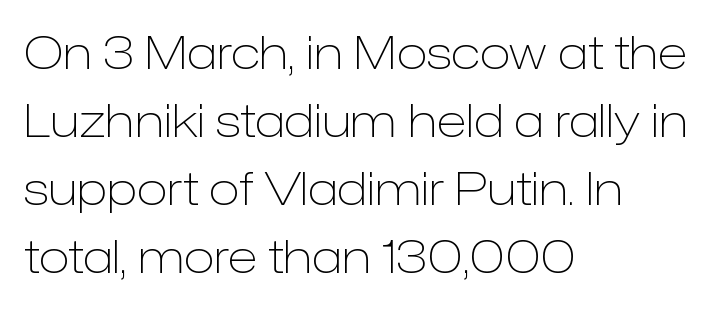
{"serif": "no", "italic": "no", "bold": "no", "weight": "light", "width": "normal", "stroke_contrast": "low", "x_height": "medium", "monospaced": "no", "underline": "no", "align": "left", "line_spacing": "normal", "line_spacing_ratio": 1.48, "letter_spacing": "normal", "letter_spacing_em": 0.0, "glyph_px": 46}
